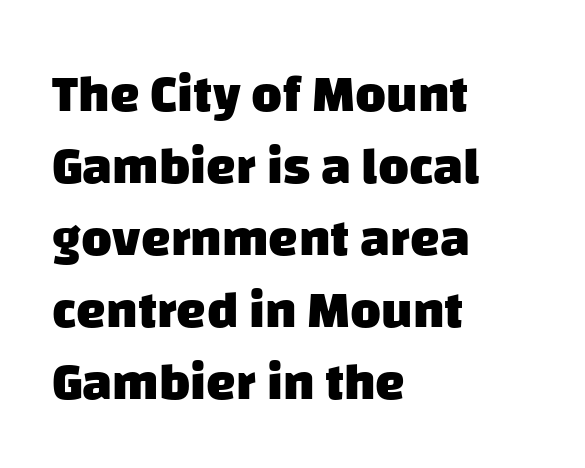
Q: Is the text bold? A: Yes.
Q: Is the typeface a serif or a sans-serif typeface? A: Sans-serif.
Q: Is the text underlined? A: No.
Q: How is the paragraph aligned? A: Left-aligned.
Q: Is the spacing between letters normal or unusually wide? A: Normal.
Q: Is the spacing between lines tight, normal or loose? A: Normal.
Q: Width (condensed, normal, or wide)? A: Normal.
Q: Stroke contrast? A: Low.
Q: x-height? A: Large.
Q: Monospaced? A: No.
